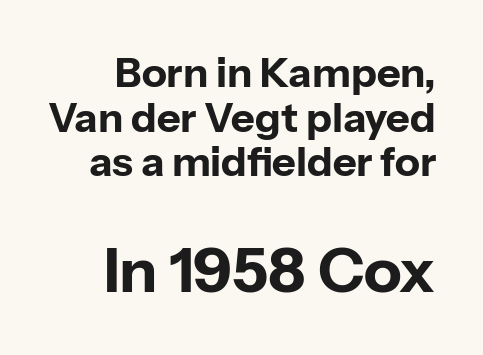
Q: Is the text bold? A: Yes.
Q: Is the text italic (slanted)? A: No, it is upright.
Q: Is the typeface a serif or a sans-serif typeface? A: Sans-serif.
Q: Is the text underlined? A: No.
Q: Is the spacing between letters normal or unusually wide? A: Normal.
Q: Is the spacing between lines tight, normal or loose? A: Tight.
Q: Which block of text is set in a larger size, the first (top) or the second (bottom)? A: The second (bottom) one.
Q: Width (condensed, normal, or wide)? A: Normal.
Q: Stroke contrast? A: Low.
Q: x-height? A: Medium.
Q: Monospaced? A: No.
